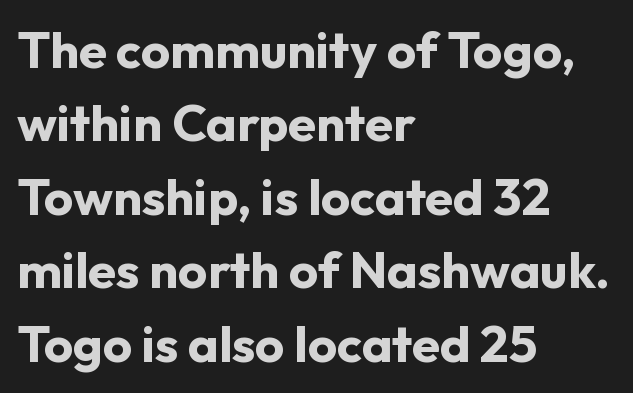
{"serif": "no", "italic": "no", "bold": "yes", "weight": "bold", "width": "normal", "stroke_contrast": "low", "x_height": "medium", "monospaced": "no", "underline": "no", "align": "left", "line_spacing": "normal", "line_spacing_ratio": 1.44, "letter_spacing": "normal", "letter_spacing_em": 0.0, "glyph_px": 51}
